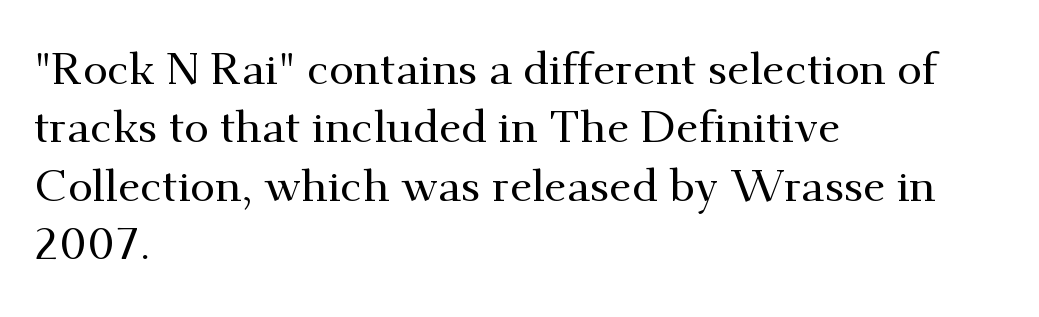
{"serif": "yes", "italic": "no", "width": "normal", "stroke_contrast": "medium", "x_height": "small", "monospaced": "no", "underline": "no", "align": "left", "line_spacing": "normal", "line_spacing_ratio": 1.3, "letter_spacing": "normal", "letter_spacing_em": 0.0, "glyph_px": 45}
